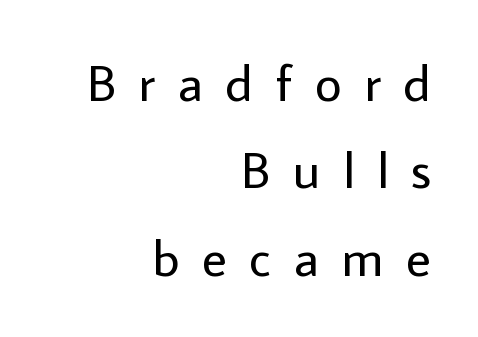
These lines have a slow, spaced-out rhythm from letter to letter. Short and long lines alike share a common ending point at right. Regular leading. The face used here is proportionally spaced, like ordinary book or web type. The lettering stays uniformly vertical, giving the passage a roman look. This rendering features lettering with no underline.
